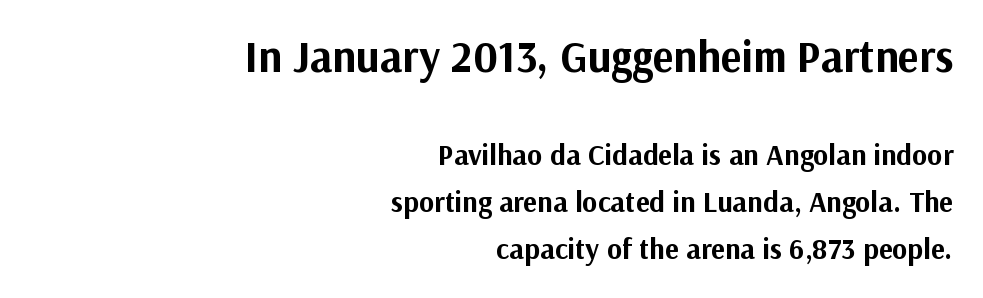
{"serif": "no", "italic": "no", "bold": "yes", "weight": "bold", "width": "normal", "stroke_contrast": "medium", "x_height": "medium", "monospaced": "no", "underline": "no", "align": "right", "line_spacing": "normal", "line_spacing_ratio": 1.63, "letter_spacing": "normal", "letter_spacing_em": 0.0, "larger_block": "first", "size_ratio": 1.52, "glyph_px": 44}
